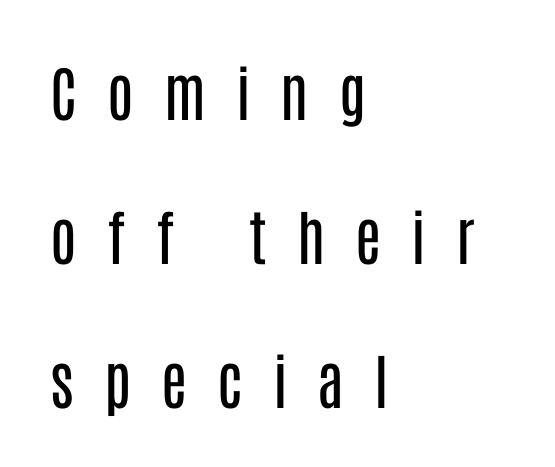
The image shows 60 px regular-weight, condensed sans-serif type, upright; set left-aligned, loose line spacing (2.4x), unusually wide letter spacing (+0.5 em), not underlined; low stroke contrast and a large x-height.
